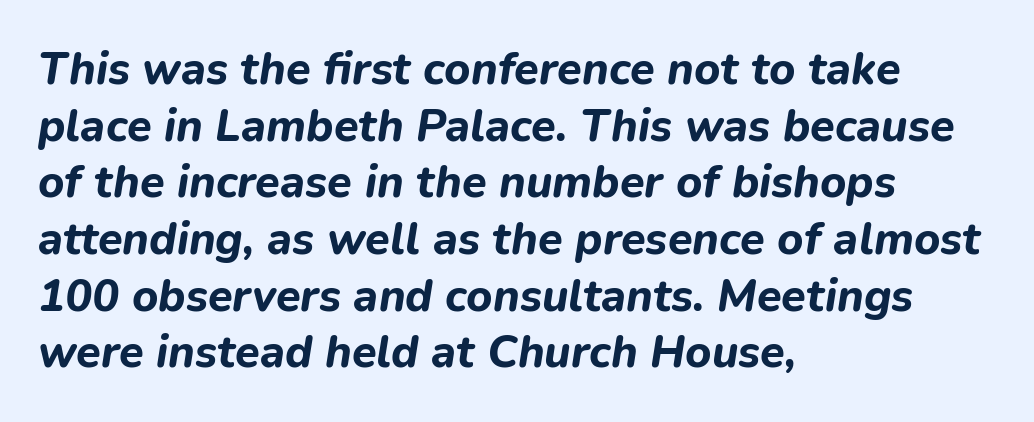
Rule under the text: the space is simply empty. What stands out about the letter spacing? Nothing — it is the standard amount. Compared with an ordinary text face, these strokes are far heavier — a full bold. Think of a printed novel: that variable character pitch is what you see here. These lines are set flush left with a ragged right edge. There's an unmistakable incline to the writing here.
